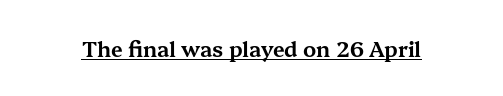
{"italic": "no", "underline": "yes", "letter_spacing": "normal", "letter_spacing_em": 0.0, "glyph_px": 21}
